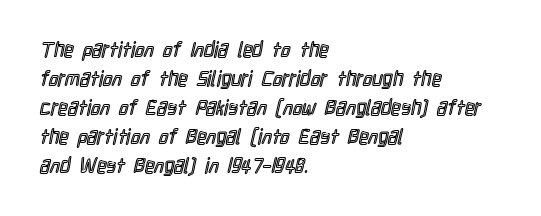
{"underline": "no", "align": "left", "line_spacing": "normal", "line_spacing_ratio": 1.38, "letter_spacing": "normal", "letter_spacing_em": 0.0, "glyph_px": 21}
